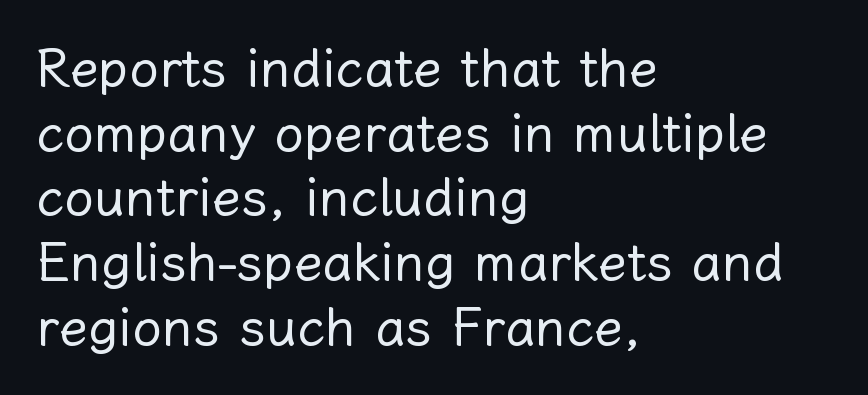
{"italic": "no", "bold": "no", "weight": "regular", "width": "normal", "stroke_contrast": "low", "x_height": "medium", "monospaced": "no", "underline": "no", "align": "left", "line_spacing_ratio": 1.22, "letter_spacing": "normal", "letter_spacing_em": 0.0, "glyph_px": 53}
